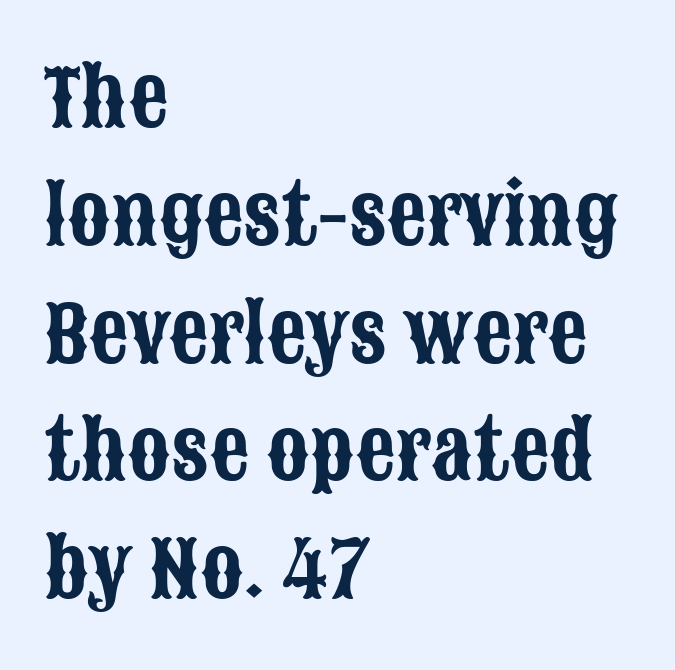
Q: Is the text italic (slanted)? A: No, it is upright.
Q: Is the typeface a serif or a sans-serif typeface? A: Sans-serif.
Q: Is the text underlined? A: No.
Q: How is the paragraph aligned? A: Left-aligned.
Q: Is the spacing between letters normal or unusually wide? A: Normal.
Q: Is the spacing between lines tight, normal or loose? A: Normal.
Q: Width (condensed, normal, or wide)? A: Condensed.
Q: Stroke contrast? A: Low.
Q: x-height? A: Large.
Q: Monospaced? A: No.
